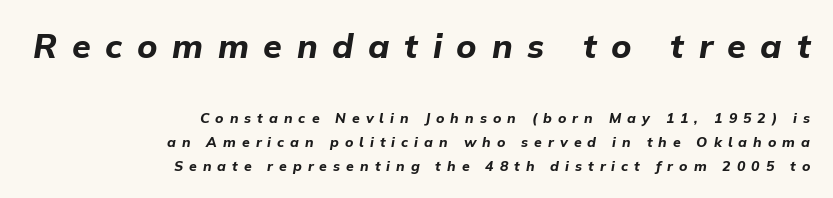
{"italic": "yes", "lean": "right", "slant_degrees": 9, "bold": "yes", "weight": "bold", "width": "normal", "stroke_contrast": "low", "x_height": "medium", "monospaced": "no", "underline": "no", "align": "right", "line_spacing": "normal", "line_spacing_ratio": 1.7, "letter_spacing": "wide", "letter_spacing_em": 0.43, "larger_block": "first", "size_ratio": 2.43, "glyph_px": 34}
